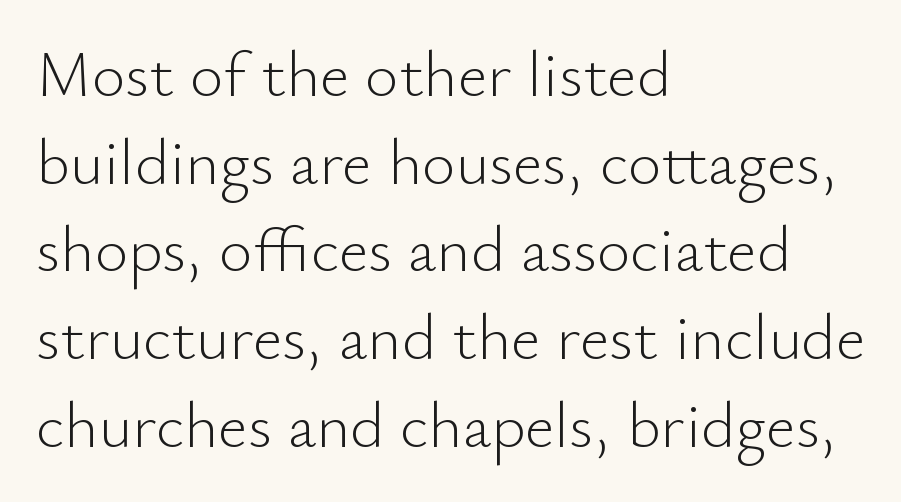
{"serif": "no", "italic": "no", "bold": "no", "weight": "light", "width": "normal", "stroke_contrast": "low", "x_height": "small", "monospaced": "no", "underline": "no", "align": "left", "line_spacing": "normal", "line_spacing_ratio": 1.35, "letter_spacing": "normal", "letter_spacing_em": 0.0, "glyph_px": 65}
